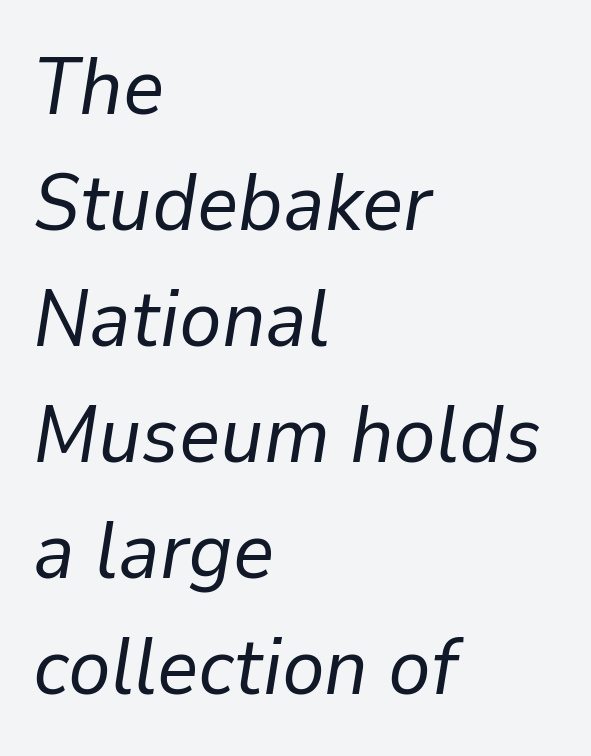
Q: Is the text bold? A: No.
Q: Is the text italic (slanted)? A: Yes, it leans right by about 9 degrees.
Q: Is the text underlined? A: No.
Q: How is the paragraph aligned? A: Left-aligned.
Q: Is the spacing between letters normal or unusually wide? A: Normal.
Q: Is the spacing between lines tight, normal or loose? A: Normal.
Q: Width (condensed, normal, or wide)? A: Normal.
Q: Stroke contrast? A: Low.
Q: x-height? A: Medium.
Q: Monospaced? A: No.
